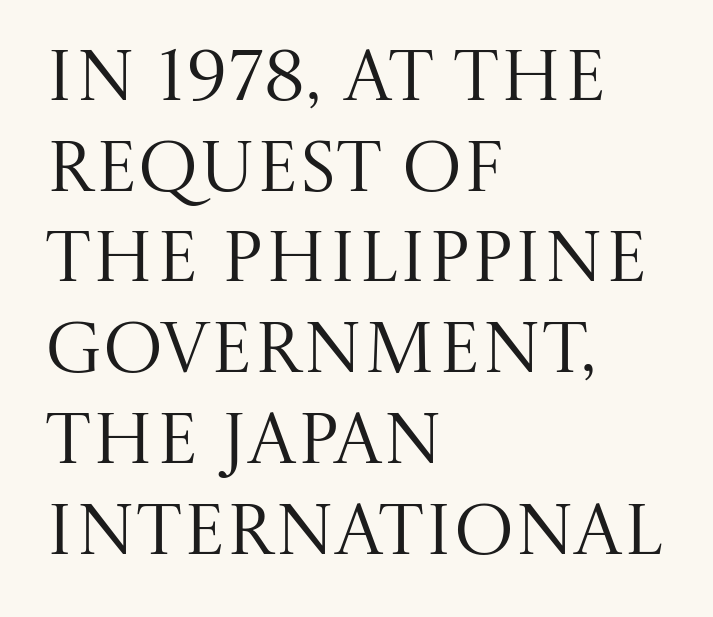
The type family on display is of the serif kind. A classic flush-left, rag-right setting is used for this passage. Just letters on the line, the space beneath them empty. Is the stroke heavy? The answer is a plain regular-or-lighter. A normal amount of white space separates one row of letters from the next. The letters stand straight up with perfectly vertical stems.
